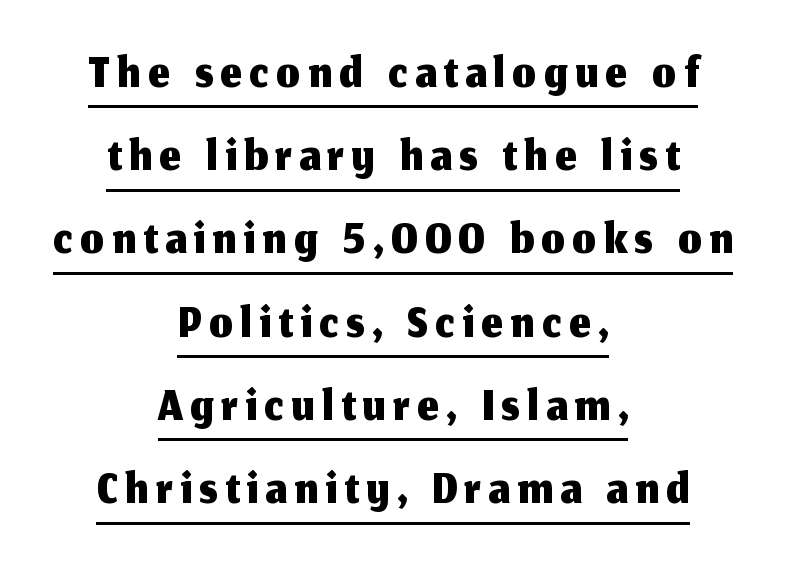
Q: Is the text italic (slanted)? A: No, it is upright.
Q: Is the typeface a serif or a sans-serif typeface? A: Sans-serif.
Q: Is the text underlined? A: Yes.
Q: How is the paragraph aligned? A: Centered.
Q: Is the spacing between lines tight, normal or loose? A: Tight.
Q: Width (condensed, normal, or wide)? A: Normal.
Q: Stroke contrast? A: Medium.
Q: x-height? A: Medium.
Q: Monospaced? A: No.
